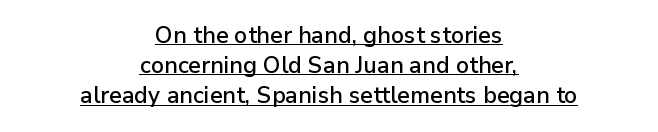
The image shows 23 px text type, upright; set centered, normal line spacing (1.31x), normal letter spacing, underlined.
